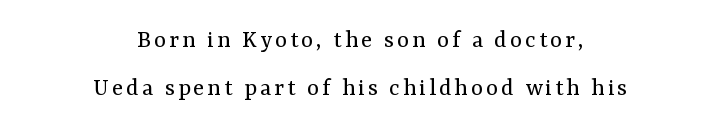
Q: Is the text bold? A: No.
Q: Is the text italic (slanted)? A: No, it is upright.
Q: Is the text underlined? A: No.
Q: How is the paragraph aligned? A: Centered.
